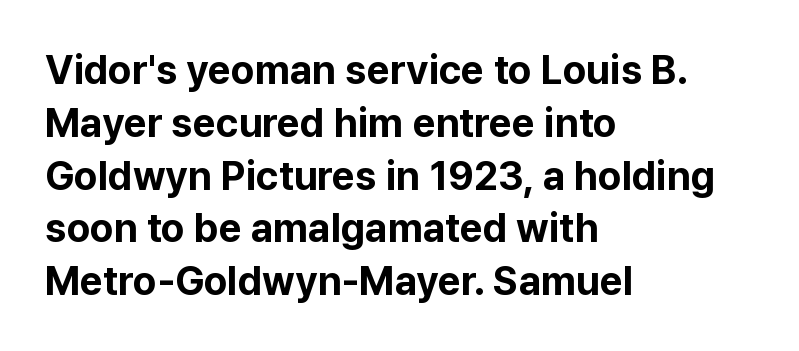
The image shows 40 px bold sans-serif type, upright; set left-aligned, normal line spacing (1.32x), normal letter spacing, not underlined; low stroke contrast and a medium x-height.
